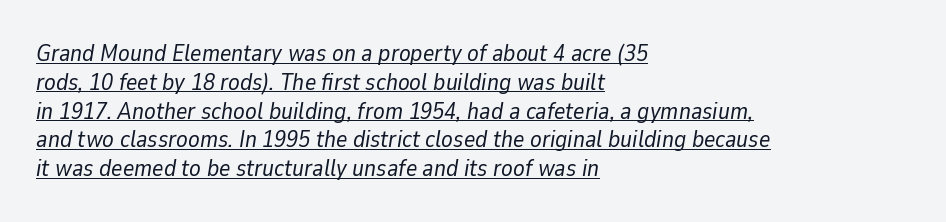
The image shows 24 px text type, italic (leaning right); set left-aligned, line spacing 1.2x, normal letter spacing, underlined.
